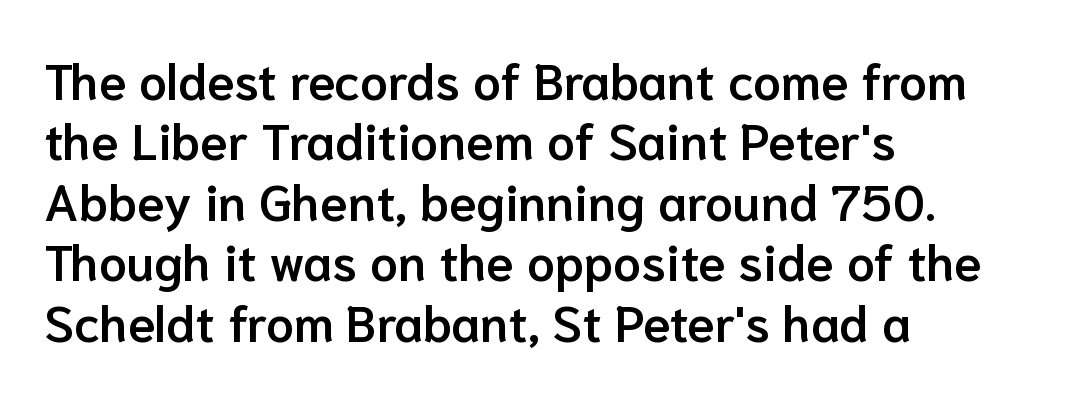
These lines were composed using upright roman letters. Each letter keeps its own natural width here, so spacing adapts to shape. This is the in-between weight designers call semibold or demi. Is the letter spacing exaggerated? No — it looks like the ordinary default. Does the copy run flush right? No — it runs flush left.
